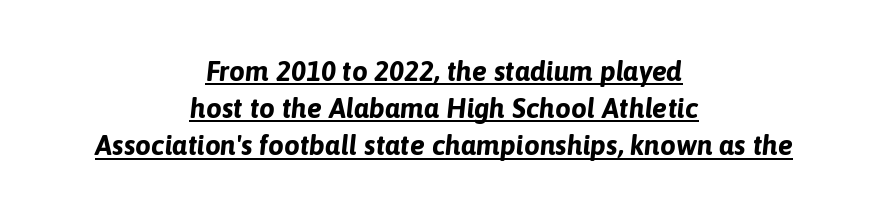
Q: Is the text bold? A: Yes.
Q: Is the text italic (slanted)? A: Yes, it leans right by about 6 degrees.
Q: Is the text underlined? A: Yes.
Q: How is the paragraph aligned? A: Centered.
Q: Is the spacing between letters normal or unusually wide? A: Normal.
Q: Is the spacing between lines tight, normal or loose? A: Normal.
Q: Width (condensed, normal, or wide)? A: Normal.
Q: Stroke contrast? A: Low.
Q: x-height? A: Medium.
Q: Monospaced? A: No.
